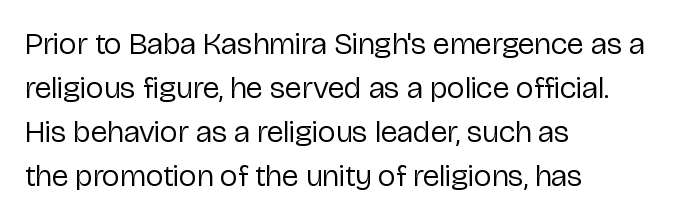
The vertical gap from one line to the next is medium. I'd call this a sans setting — the letters go barefoot. Horizontal alignment here is leftward, the default for most running prose. Has an underline been added? It has not. Tracking value appears to be zero — textbook default spacing.
